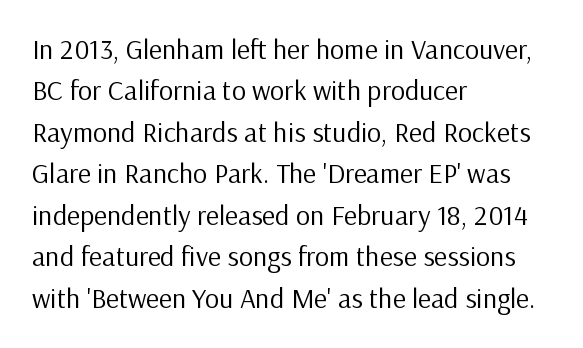
Q: Is the text bold? A: No.
Q: Is the text italic (slanted)? A: No, it is upright.
Q: Is the typeface a serif or a sans-serif typeface? A: Sans-serif.
Q: Is the text underlined? A: No.
Q: How is the paragraph aligned? A: Left-aligned.
Q: Is the spacing between letters normal or unusually wide? A: Normal.
Q: Is the spacing between lines tight, normal or loose? A: Normal.
Q: Width (condensed, normal, or wide)? A: Normal.
Q: Stroke contrast? A: Low.
Q: x-height? A: Medium.
Q: Monospaced? A: No.
